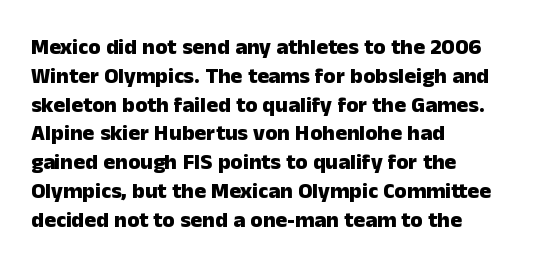
The rows are spaced the way most documents space them. Its strokes are broad and dark, the hallmark of bold type. Posture: upright roman. A bare baseline throughout the passage.
